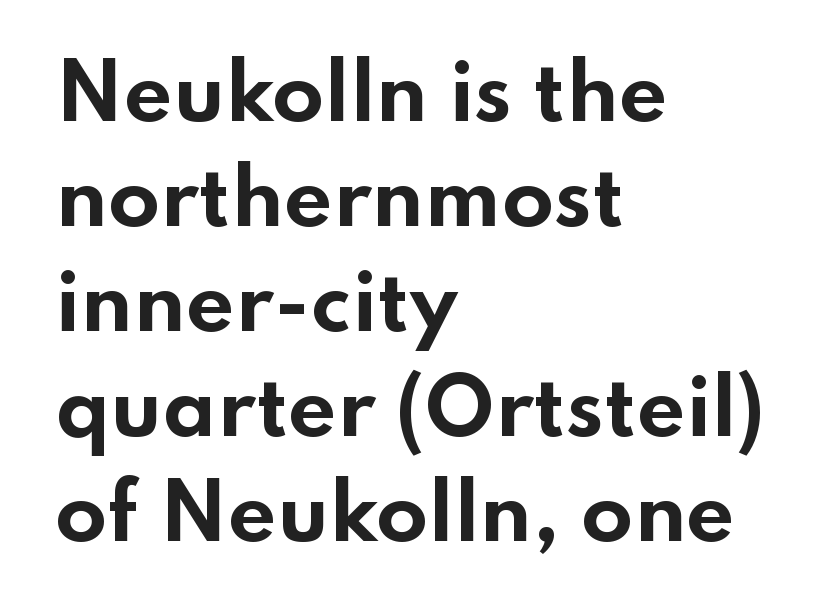
The image shows 76 px bold, wide sans-serif type, upright; set left-aligned, normal line spacing (1.38x), normal letter spacing, not underlined; low stroke contrast and a small x-height.
